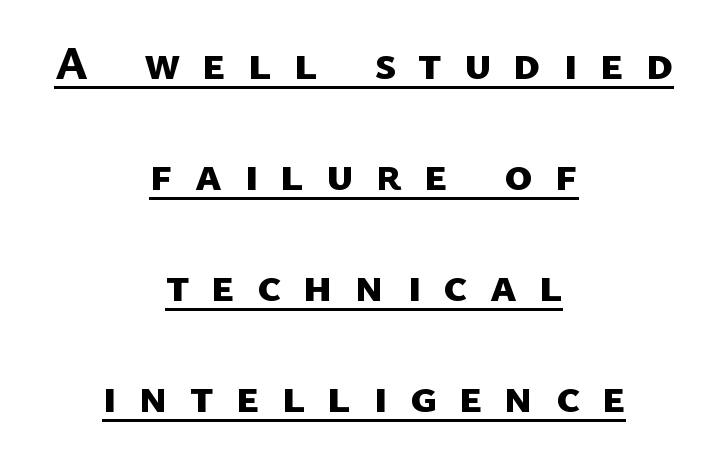
Q: Is the text bold? A: Yes.
Q: Is the typeface a serif or a sans-serif typeface? A: Sans-serif.
Q: Is the text underlined? A: Yes.
Q: How is the paragraph aligned? A: Centered.
Q: Is the spacing between letters normal or unusually wide? A: Unusually wide.
Q: Is the spacing between lines tight, normal or loose? A: Loose.
Q: Width (condensed, normal, or wide)? A: Normal.
Q: Stroke contrast? A: Low.
Q: x-height? A: Medium.
Q: Monospaced? A: No.
